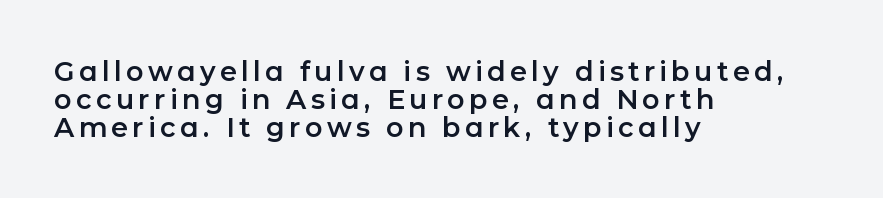
Q: Is the text italic (slanted)? A: No, it is upright.
Q: Is the text underlined? A: No.
Q: How is the paragraph aligned? A: Left-aligned.
Q: Is the spacing between lines tight, normal or loose? A: Tight.
